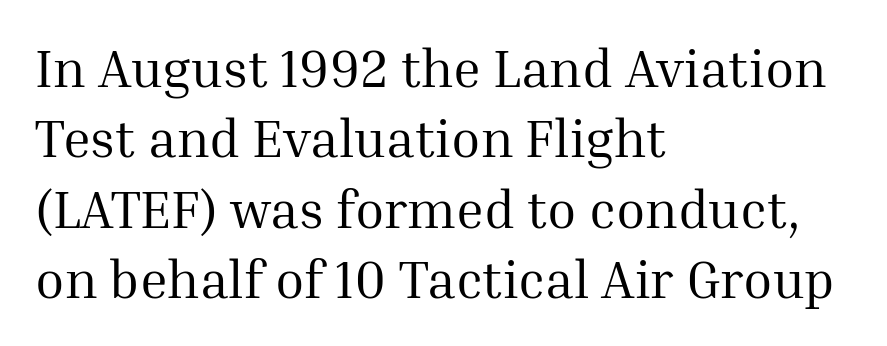
This sample uses an upright cut, with every glyph sitting square on the baseline. Students, observe: this is what conventionally led text looks like. Serif or sans? Serif — the stroke terminals have little feet. A typesetter would call this proportional, since set widths differ per character. The zone under the glyphs is completely vacant.
